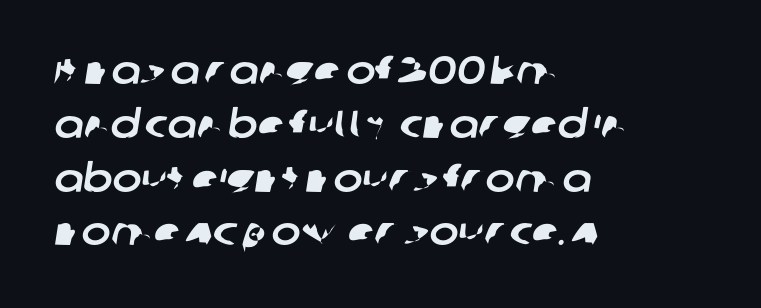
The image shows 39 px sans-serif type; set left-aligned, normal line spacing (1.38x), normal letter spacing, not underlined; low stroke contrast and a large x-height.
